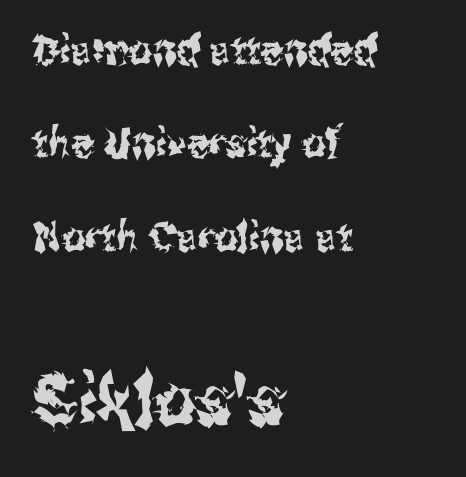
{"serif": "no", "italic": "no", "width": "condensed", "stroke_contrast": "medium", "x_height": "medium", "monospaced": "no", "underline": "no", "align": "left", "line_spacing": "loose", "line_spacing_ratio": 2.28, "letter_spacing": "normal", "letter_spacing_em": 0.0, "larger_block": "second", "size_ratio": 1.76, "glyph_px": 72}
